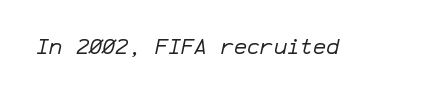
Q: Is the text bold? A: No.
Q: Is the text italic (slanted)? A: Yes, it leans right by about 12 degrees.
Q: Is the text underlined? A: No.
Q: Is the spacing between letters normal or unusually wide? A: Normal.
